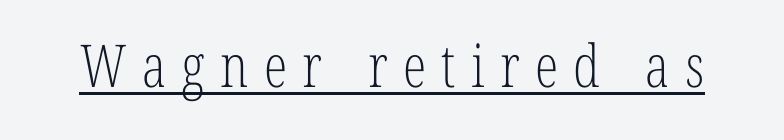
The words here are underlined. The face used here is seriffed, in the tradition of book romans. The horizontal fit of the characters is loose and conspicuously gappy. The strokes are not fattened; the text isn't bold. Here the designer chose a conventional face with non-uniform glyph widths.
